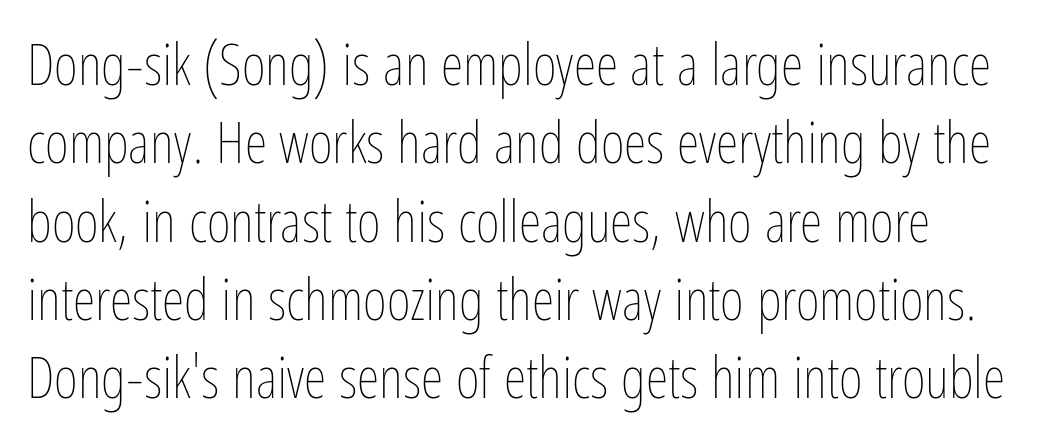
{"italic": "no", "bold": "no", "weight": "thin", "width": "condensed", "stroke_contrast": "low", "x_height": "medium", "monospaced": "no", "underline": "no", "line_spacing": "normal", "line_spacing_ratio": 1.35, "letter_spacing": "normal", "letter_spacing_em": 0.0, "glyph_px": 58}
